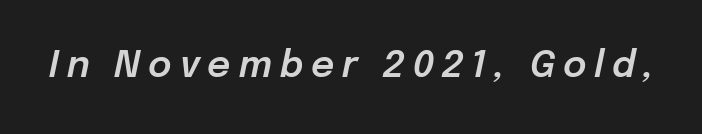
Notice how the stems are inclined rather than vertical — that's the hallmark of italics. Varying glyph widths throughout — classic text-font behaviour. Loose tracking; the words dissolve into strings of separated letters. The baseline area is clear.
